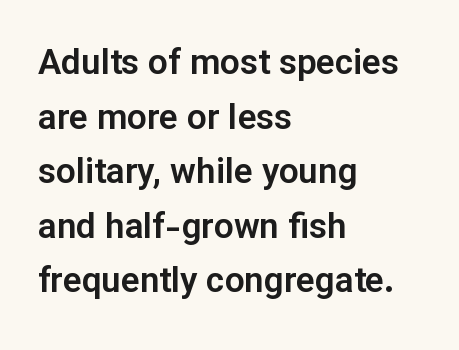
The typesetter chose a ragged-right arrangement here. Unmarked baselines from the first word to the last. Characters follow at the spacing the type designer built in. Characters remain perfectly vertical along every line. Looks like regular typesetting: each glyph gets only the width it needs.
